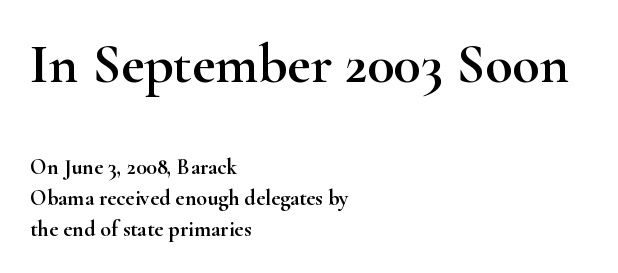
Q: Is the text italic (slanted)? A: No, it is upright.
Q: Is the typeface a serif or a sans-serif typeface? A: Serif.
Q: Is the text underlined? A: No.
Q: How is the paragraph aligned? A: Left-aligned.
Q: Is the spacing between letters normal or unusually wide? A: Normal.
Q: Is the spacing between lines tight, normal or loose? A: Normal.
Q: Which block of text is set in a larger size, the first (top) or the second (bottom)? A: The first (top) one.
Q: Width (condensed, normal, or wide)? A: Wide.
Q: Stroke contrast? A: High.
Q: x-height? A: Small.
Q: Monospaced? A: No.
